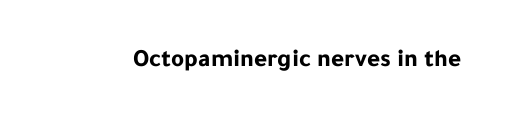
{"italic": "no", "bold": "yes", "underline": "no", "letter_spacing": "normal", "letter_spacing_em": 0.0, "glyph_px": 25}
